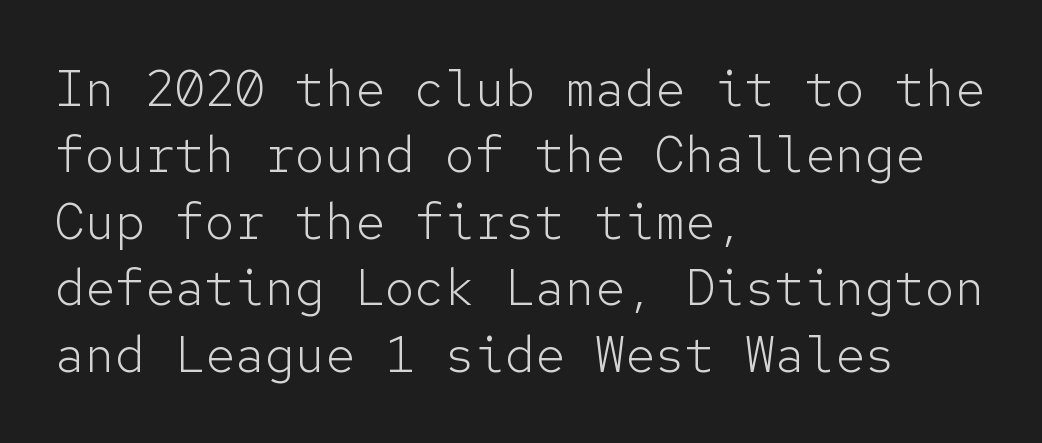
The image shows 50 px light sans-serif type, upright, monospaced; set left-aligned, normal line spacing (1.33x), normal letter spacing, not underlined; low stroke contrast and a medium x-height.
